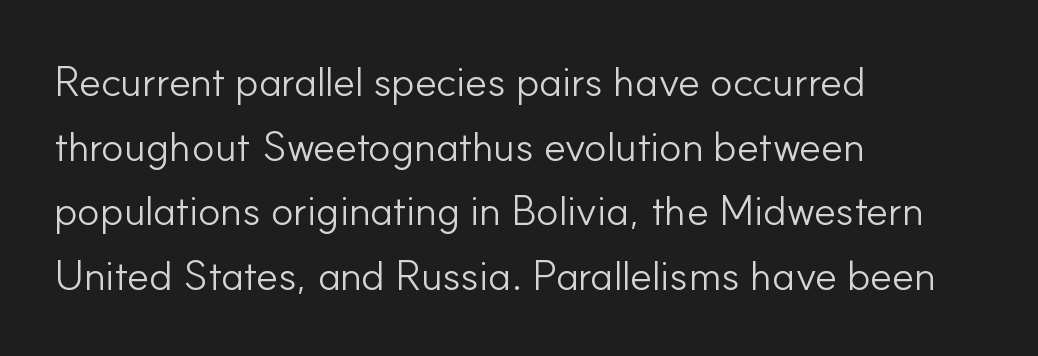
The image shows 42 px light sans-serif type, upright; set left-aligned, normal line spacing (1.54x), normal letter spacing, not underlined; low stroke contrast and a small x-height.
